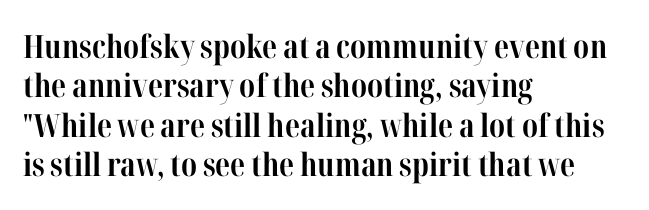
Weight: bold. Characters remain perfectly vertical along every line. Think of a printed novel: that variable character pitch is what you see here. The font family rendered here belongs to the serif group. You could call the tracking neutral — neither tight nor loose.
